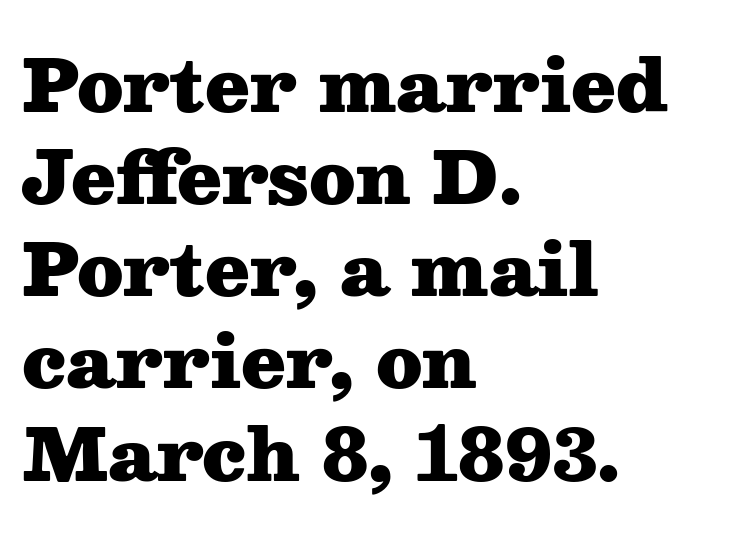
Honestly, there is no underline to notice here at all. A typesetter would call this proportional, since set widths differ per character. In terms of posture, this sample is upright. The tracking reads as untouched default to a designer's eye.
